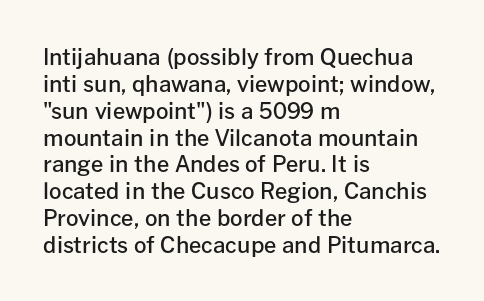
The image shows 22 px text type, upright; set left-aligned, line spacing 1.22x, normal letter spacing, not underlined.
